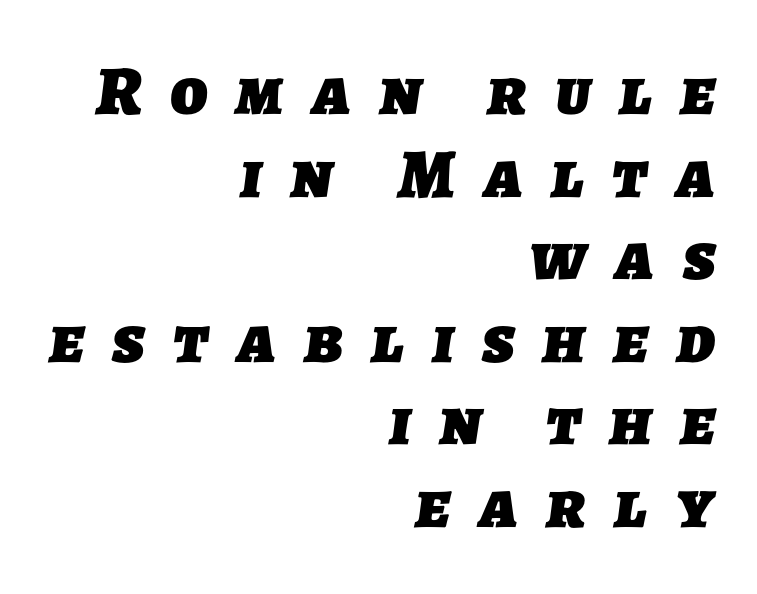
{"serif": "no", "bold": "yes", "weight": "heavy", "width": "normal", "stroke_contrast": "low", "x_height": "medium", "monospaced": "no", "underline": "no", "align": "right", "line_spacing_ratio": 1.18, "letter_spacing": "wide", "letter_spacing_em": 0.4, "glyph_px": 70}
